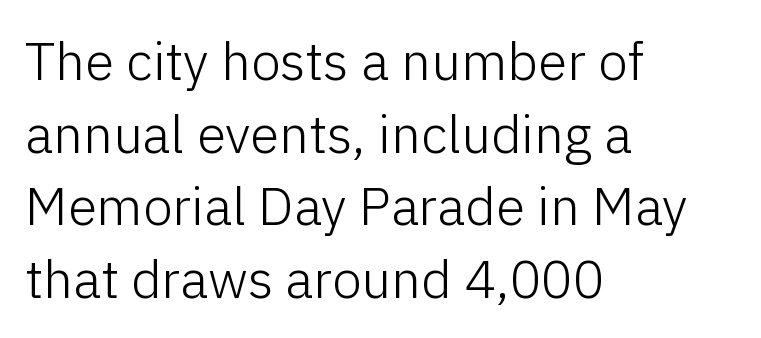
{"serif": "no", "italic": "no", "bold": "no", "weight": "light", "width": "normal", "stroke_contrast": "low", "x_height": "medium", "monospaced": "no", "underline": "no", "align": "left", "line_spacing": "normal", "line_spacing_ratio": 1.37, "letter_spacing": "normal", "letter_spacing_em": 0.0, "glyph_px": 53}
